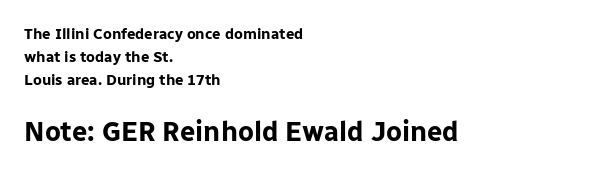
If you drew a line through each stem, it would be perfectly vertical. The passage is arranged the way most books set body copy — flush left. Descenders are the only things crossing below the line. Is the type bold? Yes — the strokes are clearly thick and heavy. The tracking reads as untouched default to a designer's eye. Which of the two is more prominent by size? The second, at the bottom.
